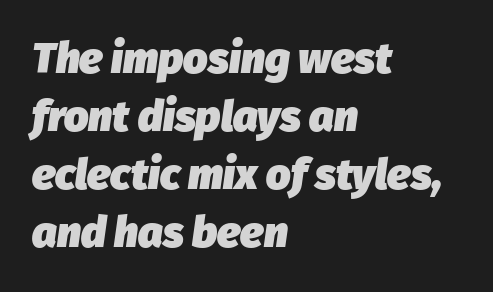
{"italic": "yes", "lean": "right", "slant_degrees": 8, "bold": "yes", "weight": "heavy", "width": "normal", "stroke_contrast": "low", "x_height": "medium", "monospaced": "no", "underline": "no", "align": "left", "line_spacing": "normal", "line_spacing_ratio": 1.35, "letter_spacing": "normal", "letter_spacing_em": 0.0, "glyph_px": 43}
